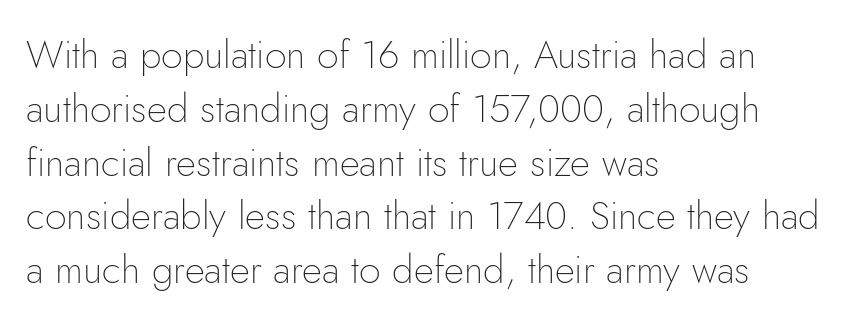
Only glyphs here, with clear space below each row. The ragged edge is on the right, which tells us the setting is flush left. Do the characters align in a grid? No, the font is proportional. Between one letter and the next there's only the usual sliver of space. Regarding leading, the lines here are spaced in the standard way.
